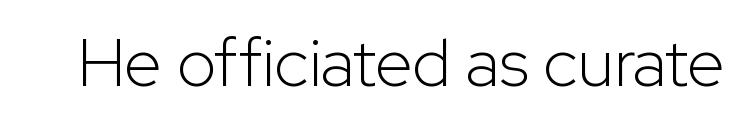
Q: Is the text bold? A: No.
Q: Is the text italic (slanted)? A: No, it is upright.
Q: Is the typeface a serif or a sans-serif typeface? A: Sans-serif.
Q: Is the text underlined? A: No.
Q: Is the spacing between letters normal or unusually wide? A: Normal.
Q: Width (condensed, normal, or wide)? A: Normal.
Q: Stroke contrast? A: Low.
Q: x-height? A: Medium.
Q: Monospaced? A: No.
